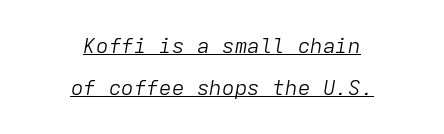
The block of text is sparse from top to bottom, with ample space between rows. The lines in this sample share a center point and differ in where they start and stop. Students, observe the line beneath the letters — that is underlining. Default kerning and tracking; the words read as compact shapes.
